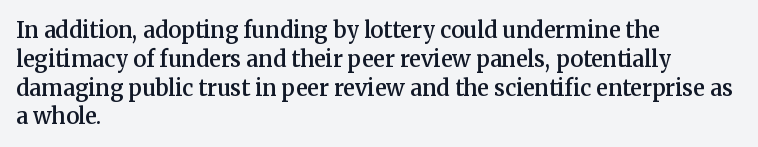
{"italic": "no", "bold": "semi", "underline": "no", "align": "left", "line_spacing": "normal", "line_spacing_ratio": 1.31, "letter_spacing": "normal", "letter_spacing_em": 0.0, "glyph_px": 22}
